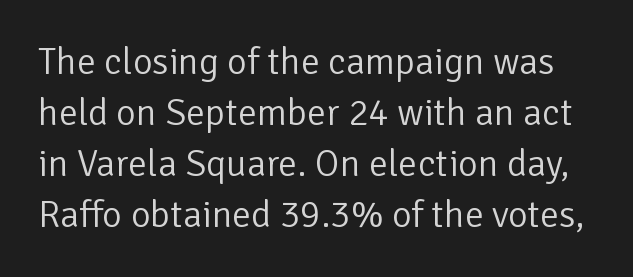
The image shows 38 px light sans-serif type, upright; set normal line spacing (1.34x), normal letter spacing, not underlined; low stroke contrast and a medium x-height.
